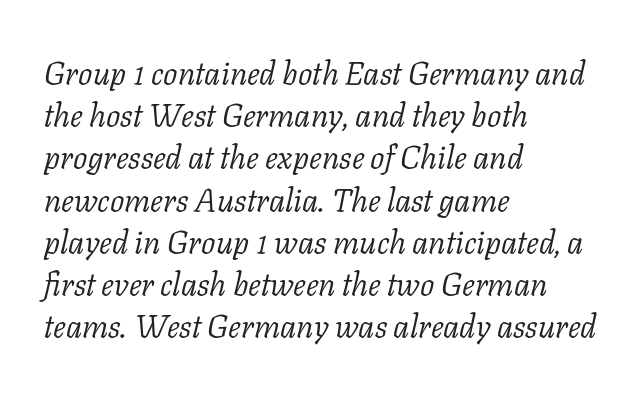
The passage is arranged the way most books set body copy — flush left. Compared with typical paragraphs, the rows here are spaced about the same. The typography opts for an oblique posture over an upright one. Character widths vary here, with narrow letters taking less room than wide ones. The strip under each line holds only bare page.
